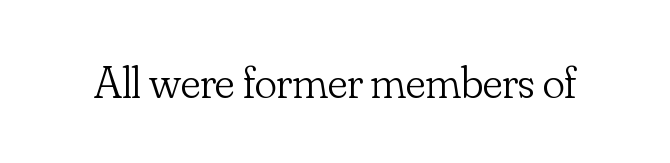
Q: Is the text bold? A: No.
Q: Is the text italic (slanted)? A: No, it is upright.
Q: Is the typeface a serif or a sans-serif typeface? A: Serif.
Q: Is the text underlined? A: No.
Q: Is the spacing between letters normal or unusually wide? A: Normal.
Q: Width (condensed, normal, or wide)? A: Normal.
Q: Stroke contrast? A: Low.
Q: x-height? A: Small.
Q: Monospaced? A: No.
